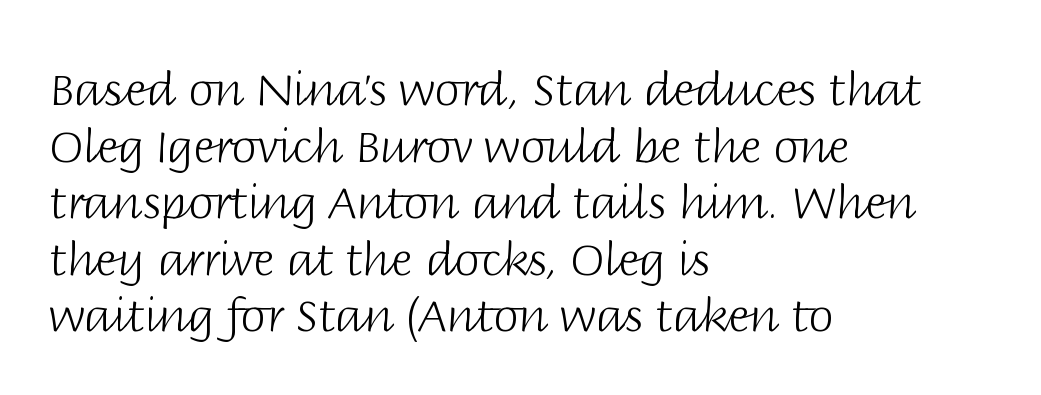
Q: Is the text bold? A: No.
Q: Is the text italic (slanted)? A: No, it is upright.
Q: Is the typeface a serif or a sans-serif typeface? A: Sans-serif.
Q: Is the text underlined? A: No.
Q: How is the paragraph aligned? A: Left-aligned.
Q: Is the spacing between letters normal or unusually wide? A: Normal.
Q: Width (condensed, normal, or wide)? A: Normal.
Q: Stroke contrast? A: Low.
Q: x-height? A: Large.
Q: Monospaced? A: No.
